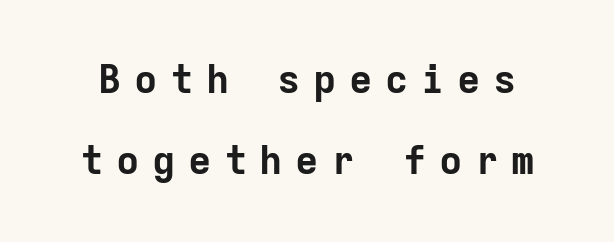
Q: Is the text bold? A: Yes.
Q: Is the text italic (slanted)? A: No, it is upright.
Q: Is the typeface a serif or a sans-serif typeface? A: Sans-serif.
Q: Is the text underlined? A: No.
Q: Is the spacing between letters normal or unusually wide? A: Unusually wide.
Q: Is the spacing between lines tight, normal or loose? A: Loose.
Q: Width (condensed, normal, or wide)? A: Normal.
Q: Stroke contrast? A: Low.
Q: x-height? A: Medium.
Q: Monospaced? A: Yes.
